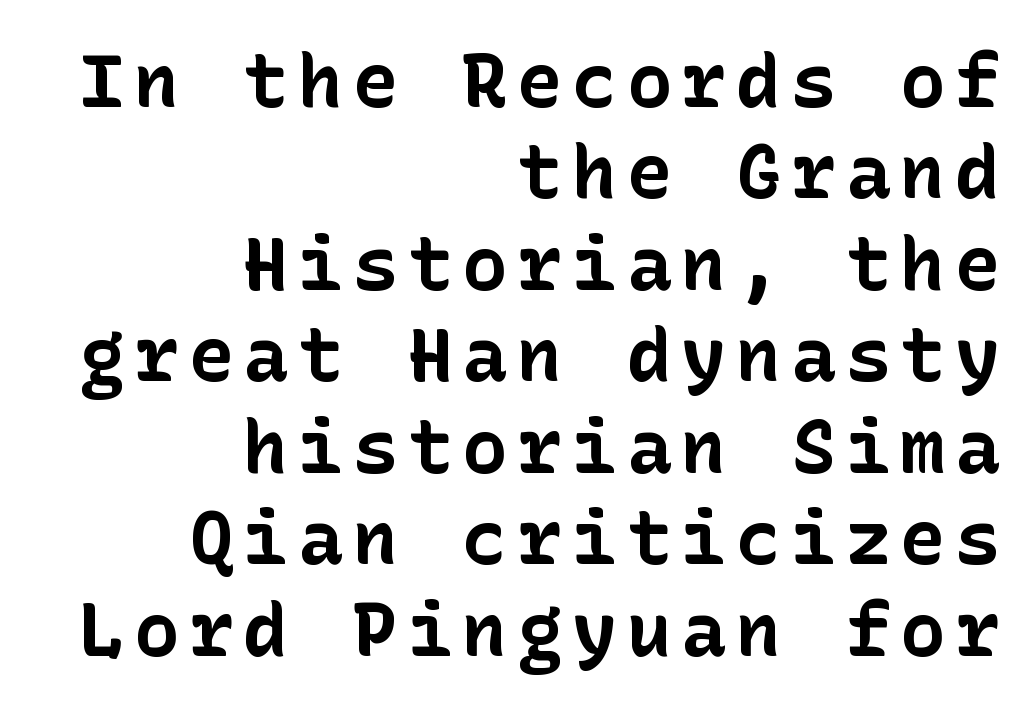
{"serif": "no", "italic": "no", "bold": "yes", "weight": "bold", "width": "normal", "stroke_contrast": "low", "x_height": "medium", "underline": "no", "align": "right", "line_spacing_ratio": 1.22, "glyph_px": 75}
